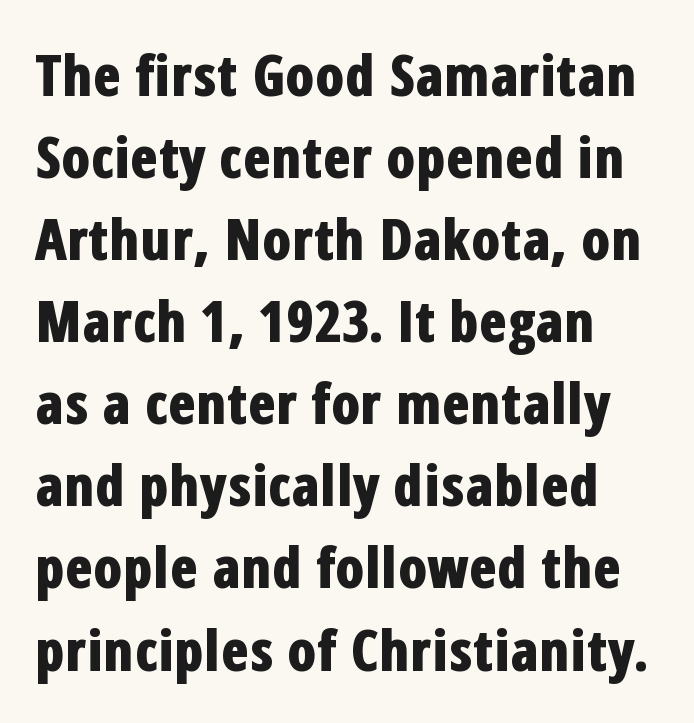
Q: Is the text bold? A: Yes.
Q: Is the text italic (slanted)? A: No, it is upright.
Q: Is the typeface a serif or a sans-serif typeface? A: Sans-serif.
Q: Is the text underlined? A: No.
Q: How is the paragraph aligned? A: Left-aligned.
Q: Is the spacing between letters normal or unusually wide? A: Normal.
Q: Is the spacing between lines tight, normal or loose? A: Normal.
Q: Width (condensed, normal, or wide)? A: Condensed.
Q: Stroke contrast? A: Low.
Q: x-height? A: Medium.
Q: Monospaced? A: No.
